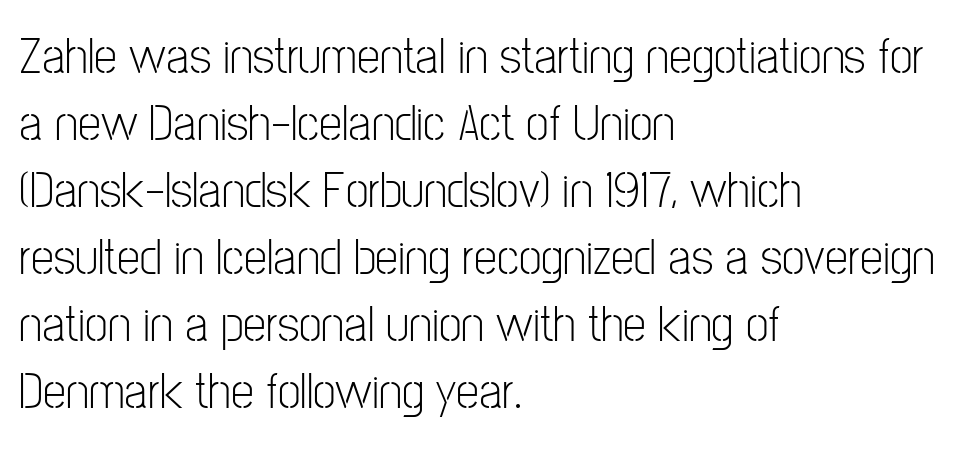
The image shows 52 px light, condensed sans-serif type, upright; set left-aligned, normal line spacing (1.29x), normal letter spacing, not underlined; low stroke contrast and a medium x-height.
